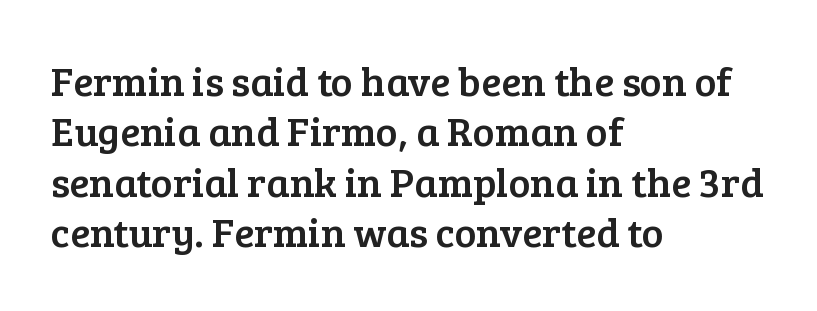
{"serif": "yes", "italic": "no", "width": "normal", "stroke_contrast": "low", "x_height": "medium", "monospaced": "no", "underline": "no", "align": "left", "line_spacing_ratio": 1.23, "letter_spacing": "normal", "letter_spacing_em": 0.0, "glyph_px": 41}
